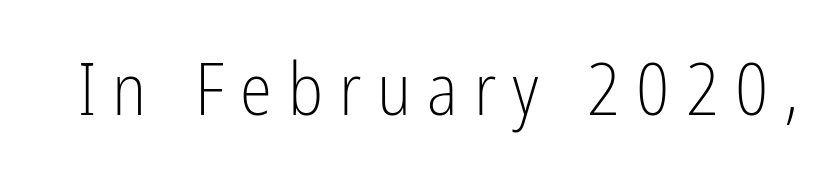
Q: Is the text bold? A: No.
Q: Is the text italic (slanted)? A: No, it is upright.
Q: Is the typeface a serif or a sans-serif typeface? A: Sans-serif.
Q: Is the text underlined? A: No.
Q: Is the spacing between letters normal or unusually wide? A: Unusually wide.
Q: Width (condensed, normal, or wide)? A: Condensed.
Q: Stroke contrast? A: Low.
Q: x-height? A: Medium.
Q: Monospaced? A: No.
